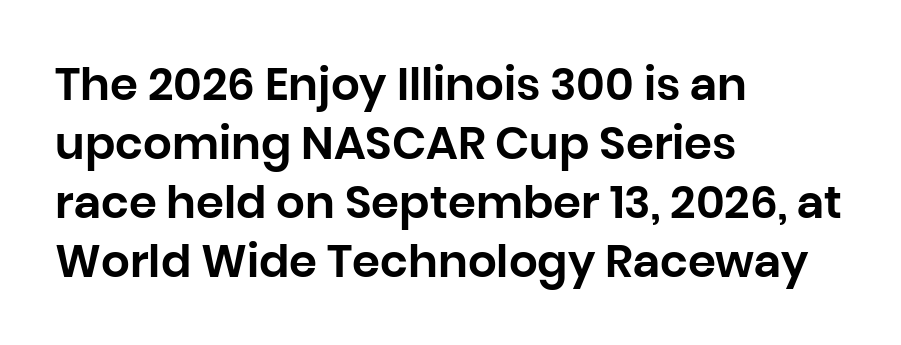
The image shows 45 px sans-serif type, upright; set left-aligned, normal line spacing (1.31x), normal letter spacing, not underlined; low stroke contrast and a large x-height.
